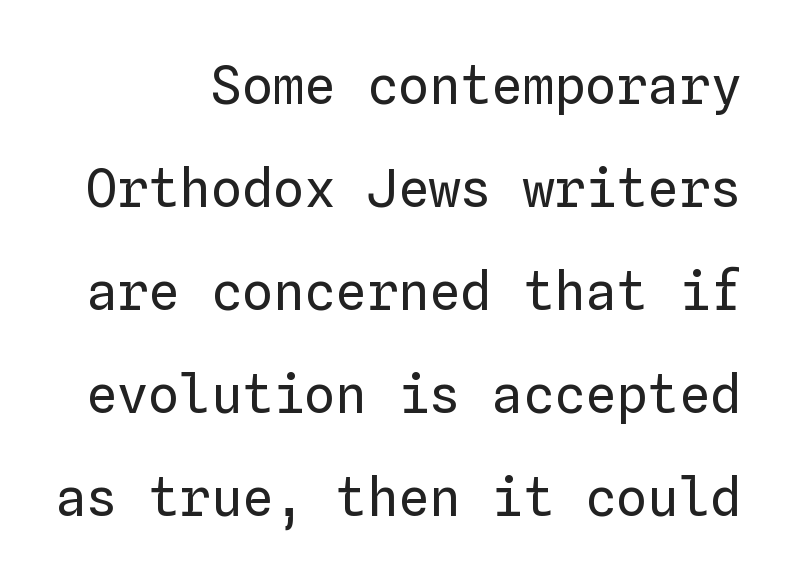
Unmarked baselines from the first word to the last. Nobody touched the tracking dial on this one. A quiet, ordinary-to-light weight characterises the typeface. How would I describe the line gaps? Wide and relaxed. You could count columns in this text — the font is strictly monospaced. Posture: vertical.
